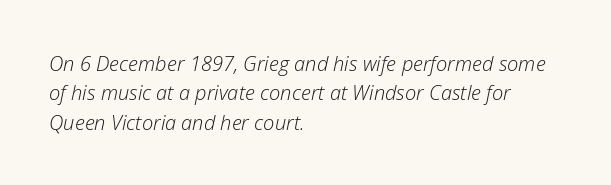
The image shows 20 px text type, italic (leaning right); set left-aligned, normal line spacing (1.47x), normal letter spacing, not underlined.
